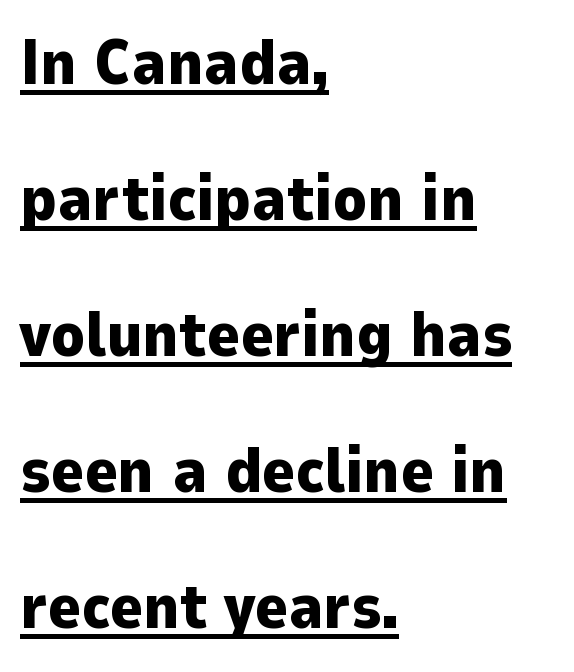
Q: Is the text bold? A: Yes.
Q: Is the text italic (slanted)? A: No, it is upright.
Q: Is the typeface a serif or a sans-serif typeface? A: Sans-serif.
Q: Is the text underlined? A: Yes.
Q: How is the paragraph aligned? A: Left-aligned.
Q: Is the spacing between letters normal or unusually wide? A: Normal.
Q: Is the spacing between lines tight, normal or loose? A: Loose.
Q: Width (condensed, normal, or wide)? A: Normal.
Q: Stroke contrast? A: Low.
Q: x-height? A: Medium.
Q: Monospaced? A: No.
